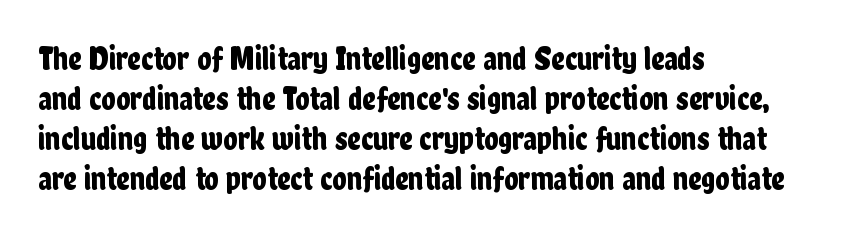
The image shows 33 px condensed sans-serif type, upright; set left-aligned, line spacing 1.21x, normal letter spacing, not underlined; low stroke contrast and a medium x-height.
